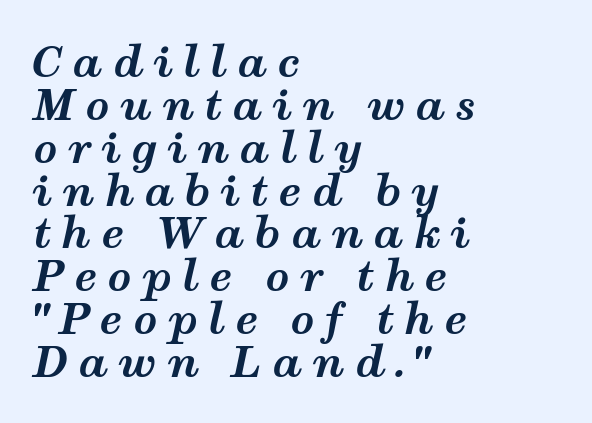
{"italic": "yes", "lean": "right", "slant_degrees": 12, "bold": "yes", "weight": "bold", "width": "wide", "stroke_contrast": "medium", "x_height": "medium", "monospaced": "no", "underline": "no", "align": "left", "line_spacing": "tight", "line_spacing_ratio": 1.02, "letter_spacing": "wide", "letter_spacing_em": 0.24, "glyph_px": 42}
